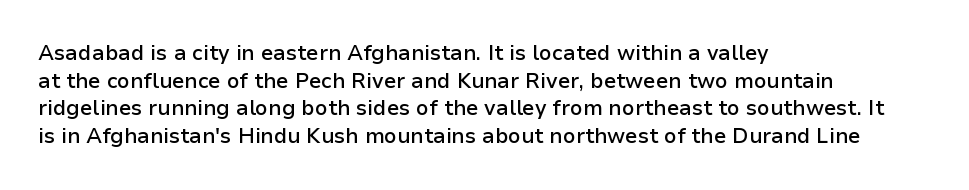
Q: Is the text bold? A: Semi-bold.
Q: Is the text italic (slanted)? A: No, it is upright.
Q: Is the text underlined? A: No.
Q: How is the paragraph aligned? A: Left-aligned.
Q: Is the spacing between letters normal or unusually wide? A: Normal.
Q: Is the spacing between lines tight, normal or loose? A: Normal.
